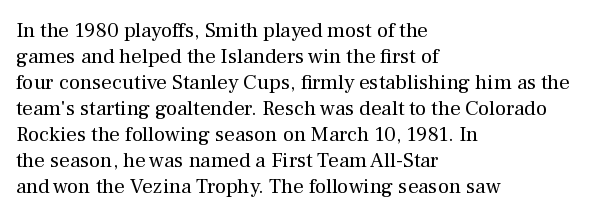
The typography opts for an upright posture over an oblique one. Unmarked baselines from the first word to the last. Students, note that the glyphs here touch the page at normal intervals. Which margin do the lines hug? The left one — the right edge is uneven. The typesetting does not lean heavy: it is not bold.
